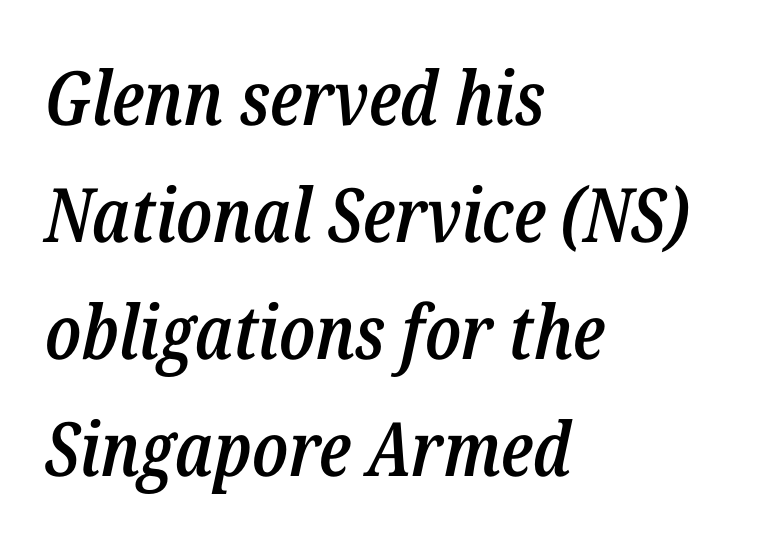
Q: Is the text bold? A: Semi-bold.
Q: Is the text italic (slanted)? A: Yes, it leans right by about 12 degrees.
Q: Is the text underlined? A: No.
Q: How is the paragraph aligned? A: Left-aligned.
Q: Is the spacing between letters normal or unusually wide? A: Normal.
Q: Is the spacing between lines tight, normal or loose? A: Normal.
Q: Width (condensed, normal, or wide)? A: Condensed.
Q: Stroke contrast? A: Low.
Q: x-height? A: Medium.
Q: Monospaced? A: No.
